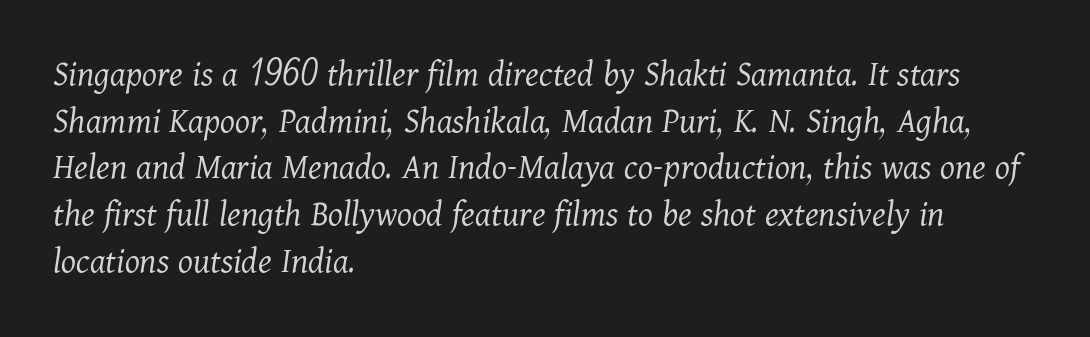
The image shows 38 px light serif type, italic (leaning right); set left-aligned, line spacing 1.23x, normal letter spacing, not underlined; medium stroke contrast and a medium x-height.
